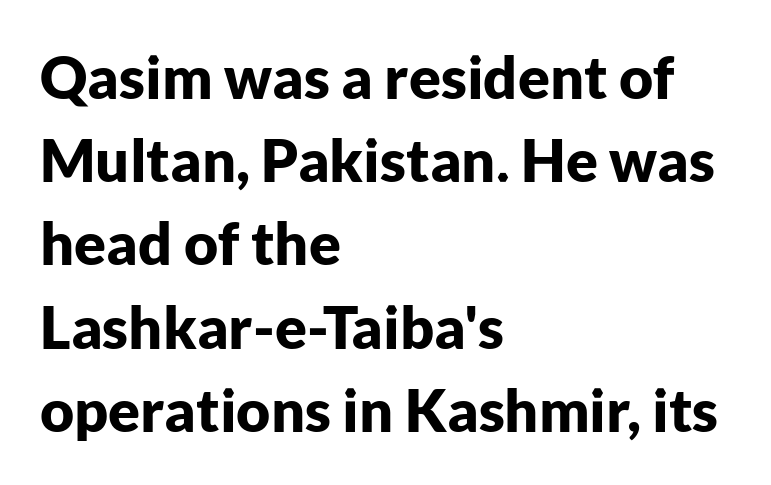
The image shows 59 px bold sans-serif type, upright; set left-aligned, normal line spacing (1.41x), normal letter spacing, not underlined; low stroke contrast and a medium x-height.
